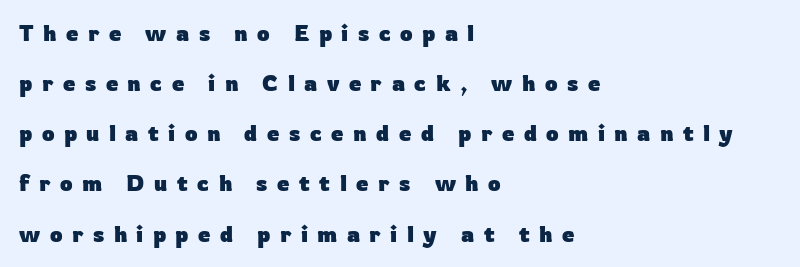
The passage shown has open, widely tracked lettering throughout. Underlining? Definitely not there. Summary of weight: heavy, a full bold. Every character sits straight up, as roman type does.
